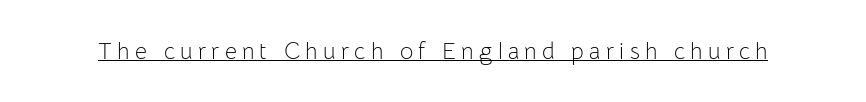
Q: Is the text bold? A: No.
Q: Is the text italic (slanted)? A: No, it is upright.
Q: Is the text underlined? A: Yes.
Q: Is the spacing between letters normal or unusually wide? A: Unusually wide.
